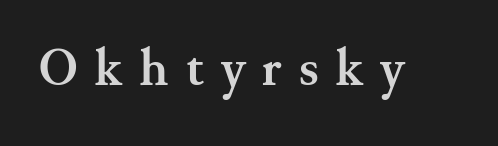
Q: Is the text bold? A: Yes.
Q: Is the text italic (slanted)? A: No, it is upright.
Q: Is the typeface a serif or a sans-serif typeface? A: Serif.
Q: Is the text underlined? A: No.
Q: Is the spacing between letters normal or unusually wide? A: Unusually wide.
Q: Width (condensed, normal, or wide)? A: Normal.
Q: Stroke contrast? A: Medium.
Q: x-height? A: Small.
Q: Monospaced? A: No.
